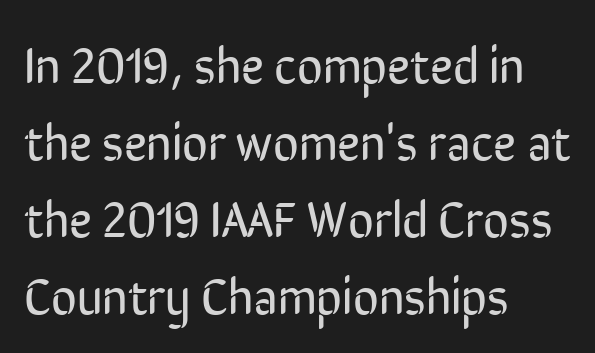
The image shows 50 px regular-weight, condensed sans-serif type, upright; set left-aligned, normal line spacing (1.54x), normal letter spacing, not underlined; low stroke contrast and a medium x-height.
